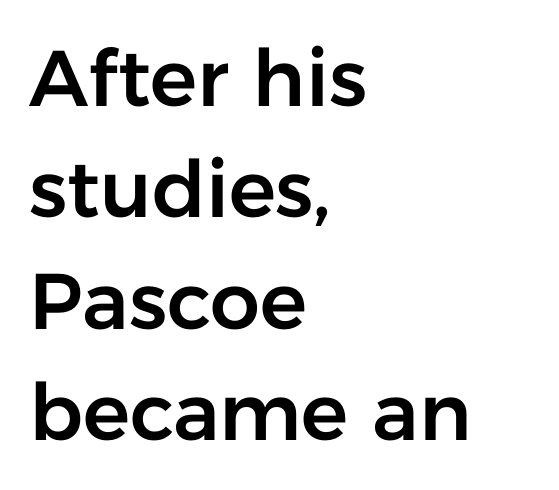
Q: Is the text italic (slanted)? A: No, it is upright.
Q: Is the typeface a serif or a sans-serif typeface? A: Sans-serif.
Q: Is the text underlined? A: No.
Q: How is the paragraph aligned? A: Left-aligned.
Q: Is the spacing between letters normal or unusually wide? A: Normal.
Q: Is the spacing between lines tight, normal or loose? A: Normal.
Q: Width (condensed, normal, or wide)? A: Normal.
Q: Stroke contrast? A: Low.
Q: x-height? A: Medium.
Q: Monospaced? A: No.
